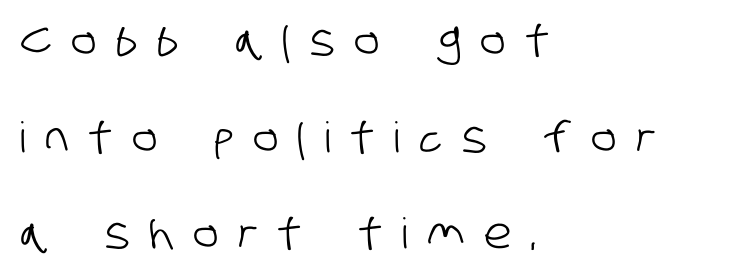
Character widths vary here, with narrow letters taking less room than wide ones. This rendering employs a face without finishing strokes, i.e., a sans-serif. Substantial extra tracking has been applied to these lines. Honestly, the rows look like they've been pulled way apart. Alignment: flush left. This rendering features lettering with no underline.
